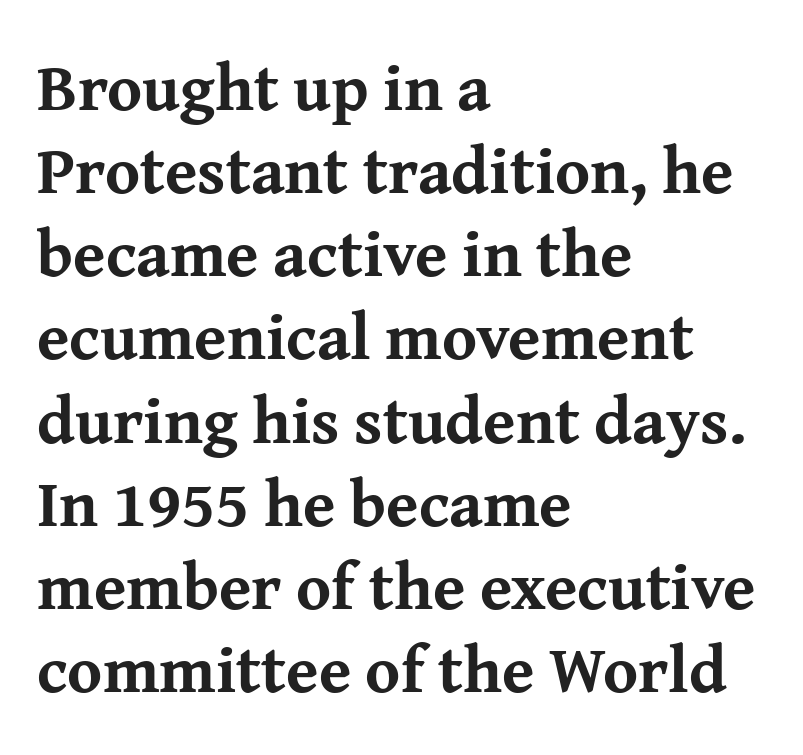
Q: Is the text bold? A: Yes.
Q: Is the text italic (slanted)? A: No, it is upright.
Q: Is the typeface a serif or a sans-serif typeface? A: Serif.
Q: Is the text underlined? A: No.
Q: How is the paragraph aligned? A: Left-aligned.
Q: Is the spacing between letters normal or unusually wide? A: Normal.
Q: Is the spacing between lines tight, normal or loose? A: Normal.
Q: Width (condensed, normal, or wide)? A: Normal.
Q: Stroke contrast? A: Medium.
Q: x-height? A: Medium.
Q: Monospaced? A: No.
